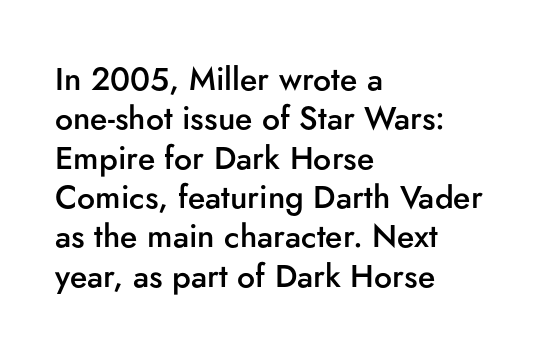
All the whitespace from short lines collects on the right. Are there feet on the stems? There aren't — it's a sans. Beneath every word, the page is bare. You could call the tracking neutral — neither tight nor loose.
